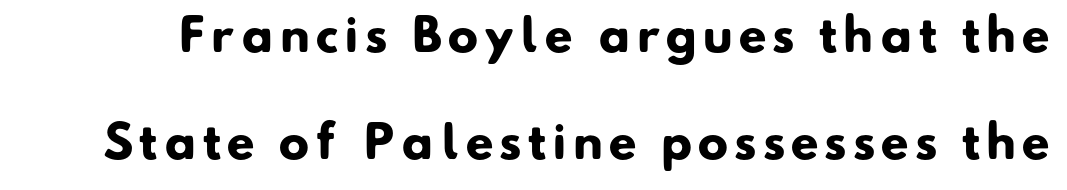
Descenders hang freely into open space. I'd call this a sans setting — the letters go barefoot. Note the varied advance widths — an 'i' is clearly narrower than an 'm'. Interline gaps are noticeably wide in this sample. Chunky letters — that's bold for sure.
